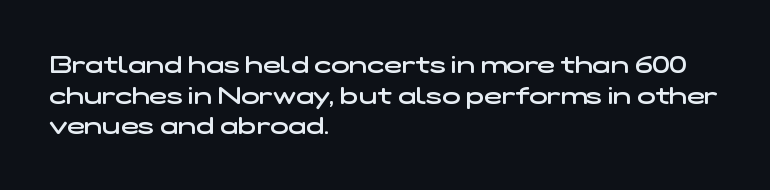
Q: Is the text bold? A: Semi-bold.
Q: Is the text underlined? A: No.
Q: How is the paragraph aligned? A: Left-aligned.
Q: Is the spacing between letters normal or unusually wide? A: Normal.
Q: Is the spacing between lines tight, normal or loose? A: Normal.
